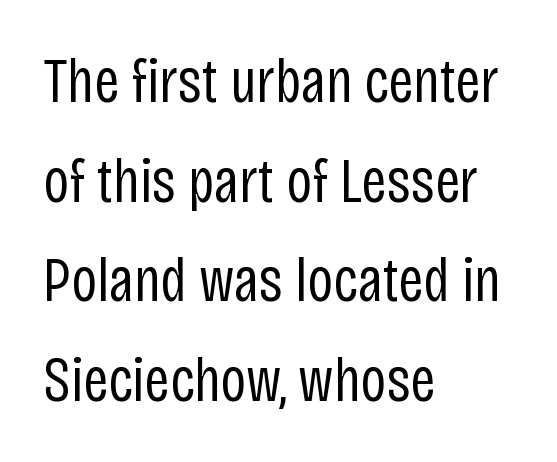
{"serif": "no", "italic": "no", "bold": "no", "weight": "regular", "width": "condensed", "stroke_contrast": "low", "x_height": "large", "monospaced": "no", "underline": "no", "align": "left", "line_spacing": "normal", "line_spacing_ratio": 1.58, "letter_spacing": "normal", "letter_spacing_em": 0.0, "glyph_px": 63}
